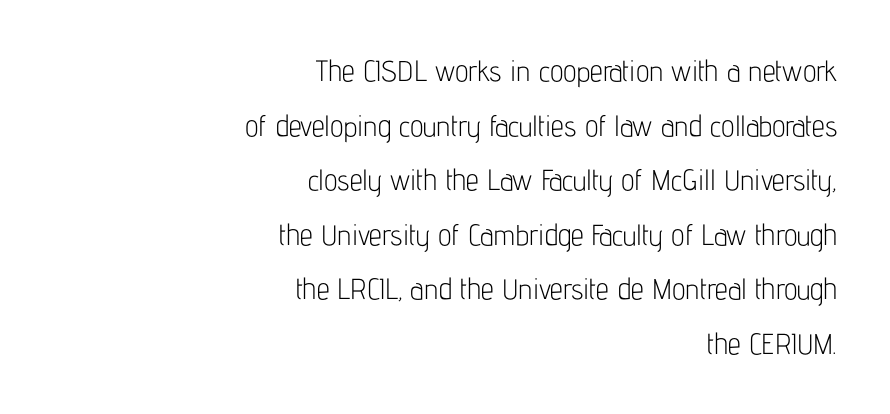
Stem width sits at or under what a default text font uses. The gaps between neighbouring characters are ordinary and unremarkable. Is this a sans? Yes — the strokes have no serifs. The letters advance in unequal steps, a hallmark of proportional type. The type sits square on the baseline with zero lean. Unmarked baselines from the first word to the last.
